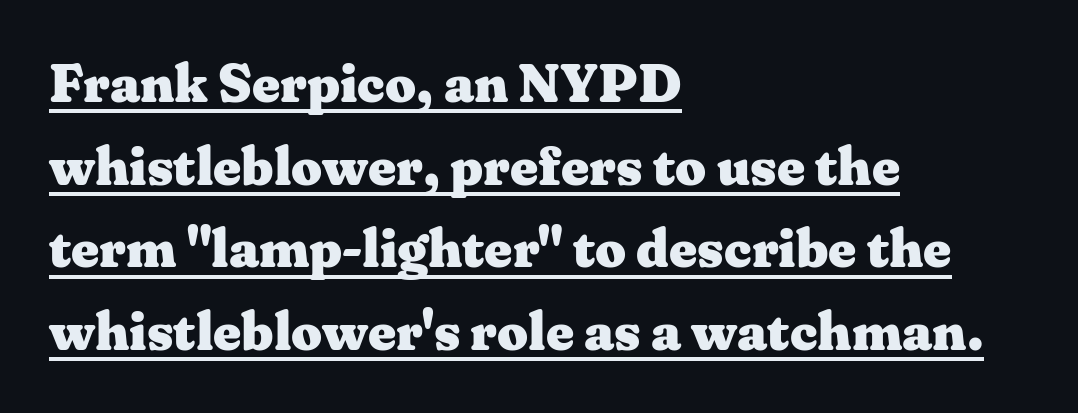
Q: Is the text bold? A: Yes.
Q: Is the text italic (slanted)? A: No, it is upright.
Q: Is the typeface a serif or a sans-serif typeface? A: Serif.
Q: Is the text underlined? A: Yes.
Q: How is the paragraph aligned? A: Left-aligned.
Q: Is the spacing between letters normal or unusually wide? A: Normal.
Q: Is the spacing between lines tight, normal or loose? A: Normal.
Q: Width (condensed, normal, or wide)? A: Wide.
Q: Stroke contrast? A: Medium.
Q: x-height? A: Medium.
Q: Monospaced? A: No.
